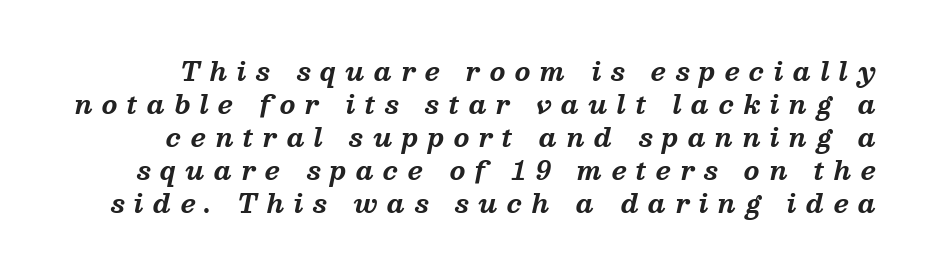
Q: Is the text bold? A: Yes.
Q: Is the text italic (slanted)? A: Yes, it leans right by about 13 degrees.
Q: Is the text underlined? A: No.
Q: Is the spacing between letters normal or unusually wide? A: Unusually wide.
Q: Is the spacing between lines tight, normal or loose? A: Normal.
